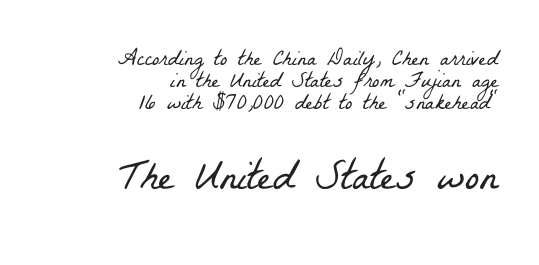
The composition opens small and finishes big. Observe the serifs anchoring each vertical stroke in this sample. Summary of weight: not heavy and not bold. These lines are rendered in a variable-pitch font.
